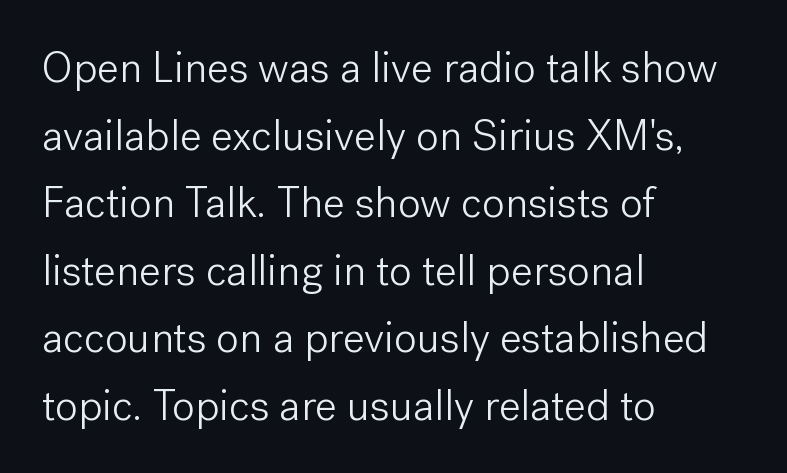
{"serif": "no", "italic": "no", "bold": "no", "weight": "light", "width": "normal", "stroke_contrast": "low", "x_height": "medium", "monospaced": "no", "underline": "no", "align": "left", "line_spacing": "normal", "line_spacing_ratio": 1.57, "letter_spacing": "normal", "letter_spacing_em": 0.0, "glyph_px": 43}
